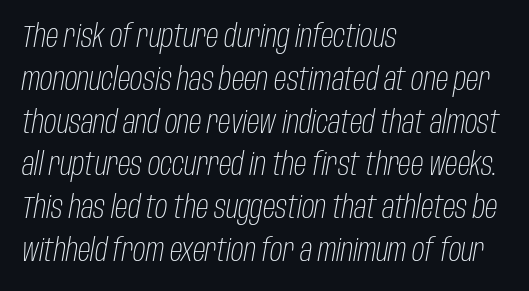
{"italic": "yes", "lean": "right", "slant_degrees": 10, "bold": "no", "weight": "light", "width": "condensed", "stroke_contrast": "low", "x_height": "large", "monospaced": "no", "underline": "no", "align": "left", "line_spacing": "normal", "line_spacing_ratio": 1.38, "letter_spacing": "normal", "letter_spacing_em": 0.0, "glyph_px": 31}
